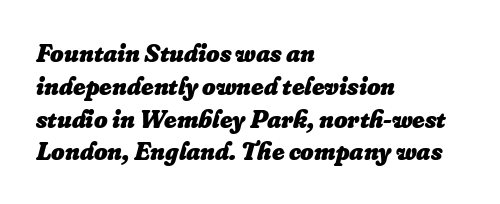
Descenders are the only things crossing below the line. Vertical spacing — default. Looking at the ascenders, they clearly lean. As a designer I'd log this as weight 700, bold. Tracking here is standard; glyphs follow each other at the usual distance.
